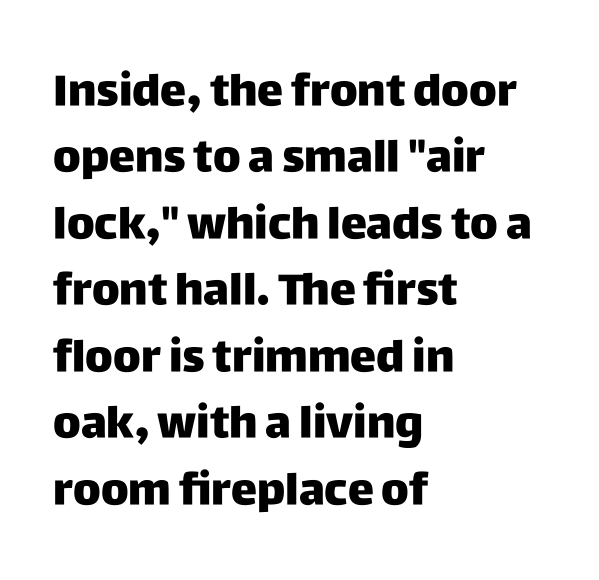
Q: Is the text italic (slanted)? A: No, it is upright.
Q: Is the typeface a serif or a sans-serif typeface? A: Sans-serif.
Q: Is the text underlined? A: No.
Q: How is the paragraph aligned? A: Left-aligned.
Q: Is the spacing between letters normal or unusually wide? A: Normal.
Q: Is the spacing between lines tight, normal or loose? A: Normal.
Q: Width (condensed, normal, or wide)? A: Normal.
Q: Stroke contrast? A: Low.
Q: x-height? A: Large.
Q: Monospaced? A: No.
